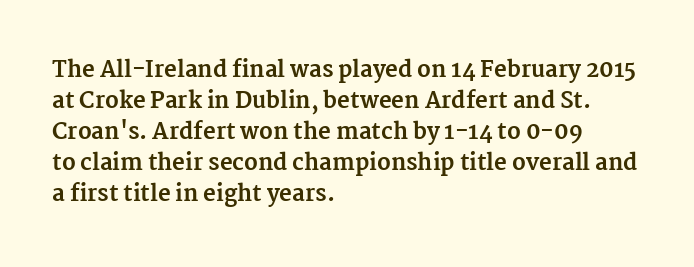
Ordinary non-slanted type is in use. The space between consecutive lines is moderate. The strokes are fattened all the way to bold. No extra tracking has been applied to these lines. Quick note: underline off. The typesetter chose a ragged-right arrangement here.
